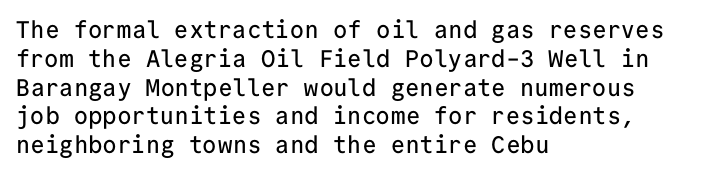
The image shows 24 px text type, upright; set left-aligned, line spacing 1.2x, normal letter spacing, not underlined.
